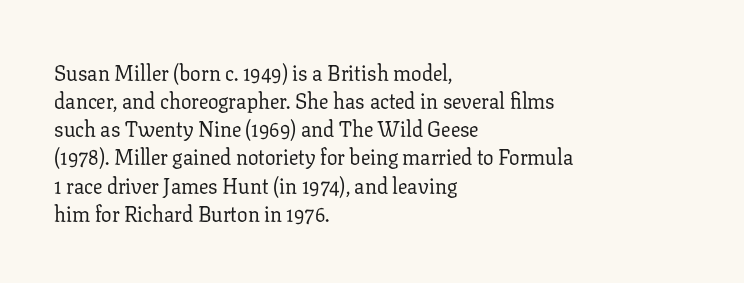
The image shows 21 px text type, upright; set left-aligned, normal line spacing (1.34x), normal letter spacing, not underlined.
